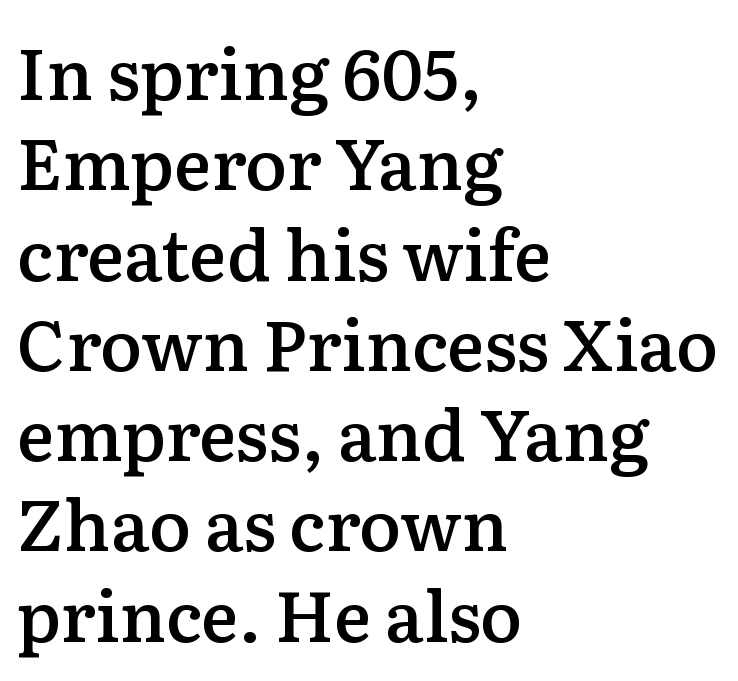
Each line starts at the same left margin while the right side varies. Words appear dense and cohesive because spacing is normal. Does the type have serifs? Yes, each stem ends in a small foot. The lettering stays uniformly vertical, giving the passage a roman look. Lines of text with bare space underneath. How would I describe the line gaps? Plain and ordinary.
